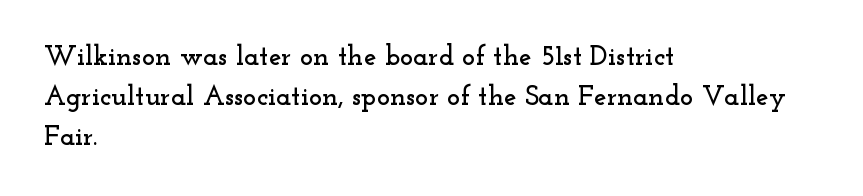
Q: Is the text italic (slanted)? A: No, it is upright.
Q: Is the typeface a serif or a sans-serif typeface? A: Serif.
Q: Is the text underlined? A: No.
Q: How is the paragraph aligned? A: Left-aligned.
Q: Is the spacing between letters normal or unusually wide? A: Normal.
Q: Is the spacing between lines tight, normal or loose? A: Normal.
Q: Width (condensed, normal, or wide)? A: Wide.
Q: Stroke contrast? A: Low.
Q: x-height? A: Small.
Q: Monospaced? A: No.
